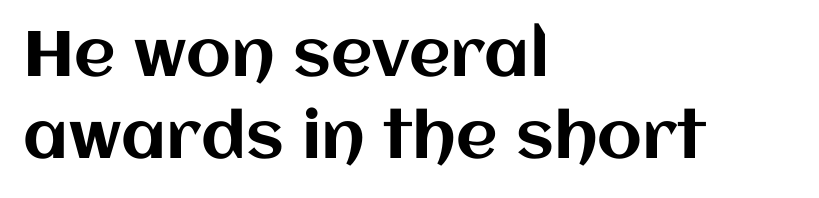
Q: Is the text italic (slanted)? A: No, it is upright.
Q: Is the text underlined? A: No.
Q: How is the paragraph aligned? A: Left-aligned.
Q: Is the spacing between letters normal or unusually wide? A: Normal.
Q: Is the spacing between lines tight, normal or loose? A: Normal.
Q: Width (condensed, normal, or wide)? A: Normal.
Q: Stroke contrast? A: Medium.
Q: x-height? A: Large.
Q: Monospaced? A: No.
